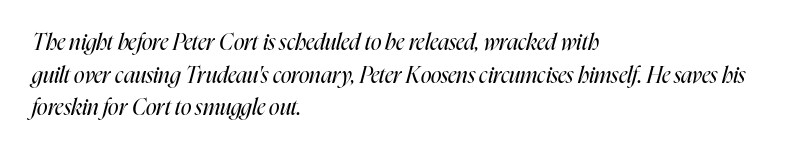
{"italic": "yes", "lean": "right", "slant_degrees": 16, "bold": "no", "underline": "no", "align": "left", "line_spacing": "normal", "line_spacing_ratio": 1.48, "letter_spacing": "normal", "letter_spacing_em": 0.0, "glyph_px": 22}
